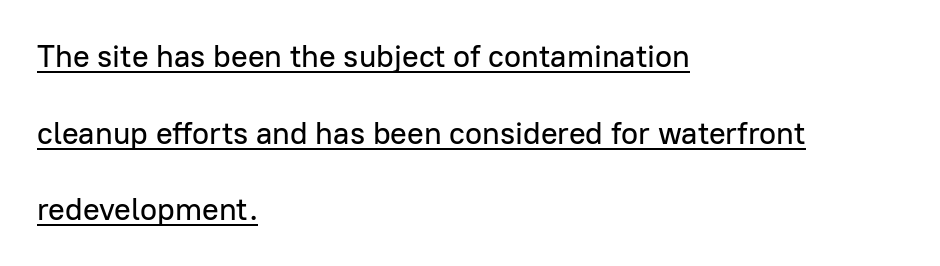
{"serif": "no", "italic": "no", "width": "normal", "stroke_contrast": "low", "x_height": "medium", "monospaced": "no", "underline": "yes", "align": "left", "line_spacing": "loose", "line_spacing_ratio": 2.47, "letter_spacing": "normal", "letter_spacing_em": 0.0, "glyph_px": 31}
